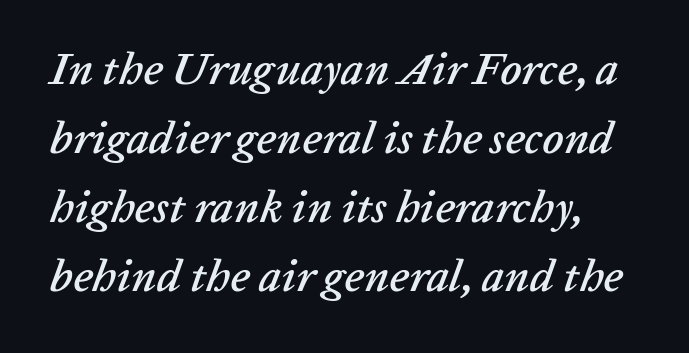
Q: Is the text italic (slanted)? A: Yes, it leans right by about 20 degrees.
Q: Is the text underlined? A: No.
Q: Is the spacing between letters normal or unusually wide? A: Normal.
Q: Is the spacing between lines tight, normal or loose? A: Normal.
Q: Width (condensed, normal, or wide)? A: Normal.
Q: Stroke contrast? A: Low.
Q: x-height? A: Medium.
Q: Monospaced? A: No.
